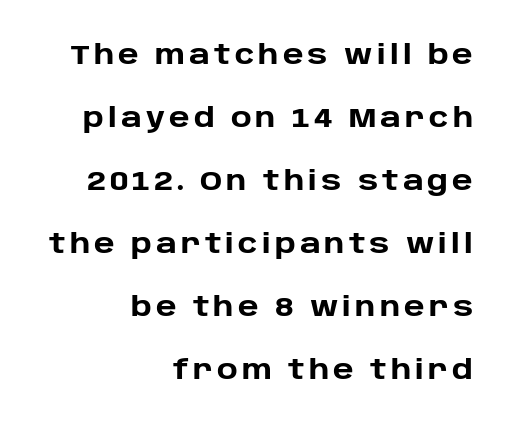
{"italic": "no", "bold": "yes", "underline": "no", "align": "right", "line_spacing": "loose", "line_spacing_ratio": 2.42, "glyph_px": 26}
